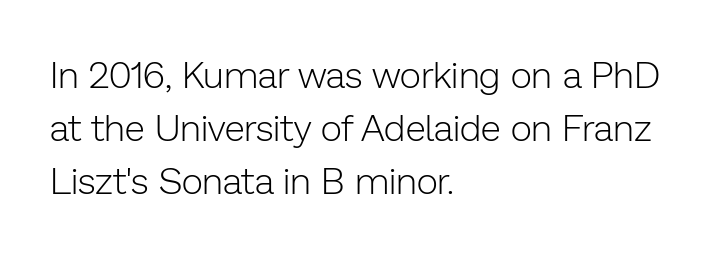
Observe the ordinary spacing: letters are neighbours, not strangers. Think of a printed novel: that variable character pitch is what you see here. This is the regular roman posture of the typeface. Plain, unruled lines of type. Is there much room between lines? A standard amount, neither cramped nor airy. No chunkiness to these letters — they're not bold.
